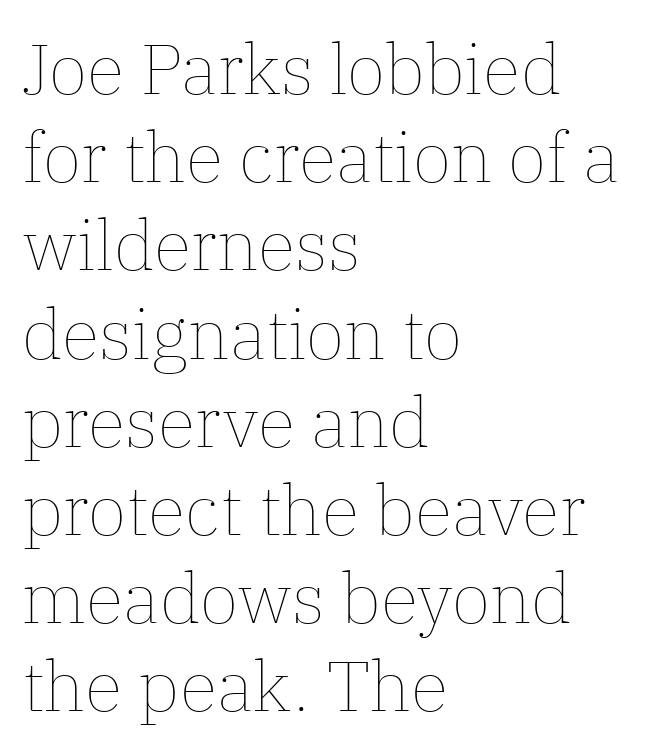
Q: Is the text bold? A: No.
Q: Is the text italic (slanted)? A: No, it is upright.
Q: Is the text underlined? A: No.
Q: How is the paragraph aligned? A: Left-aligned.
Q: Is the spacing between letters normal or unusually wide? A: Normal.
Q: Is the spacing between lines tight, normal or loose? A: Normal.
Q: Width (condensed, normal, or wide)? A: Normal.
Q: Stroke contrast? A: Low.
Q: x-height? A: Medium.
Q: Monospaced? A: No.
